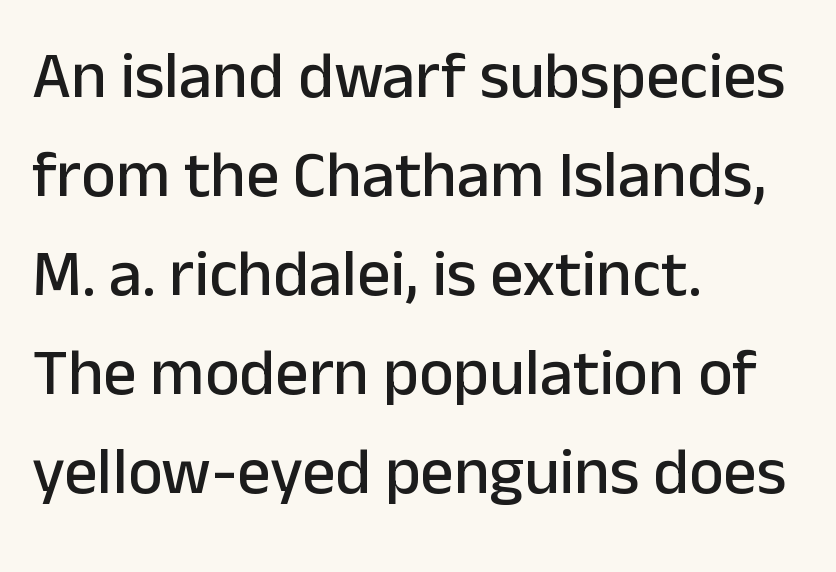
The image shows 66 px sans-serif type, upright; set left-aligned, normal line spacing (1.5x), normal letter spacing, not underlined; low stroke contrast and a medium x-height.
